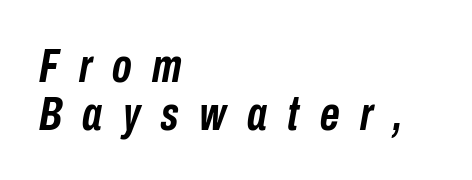
These lines are rendered in a variable-pitch font. Compared with a centered layout, this one pins lines to the left instead. Inter-character spacing is expanded well beyond the font's built-in metrics. Heft: maximum for text — a bold.
